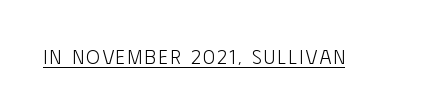
The face looks like a standard text weight, possibly lighter. Rendered with straight, roman letterforms. The rendered words wear a rule along their underside.
